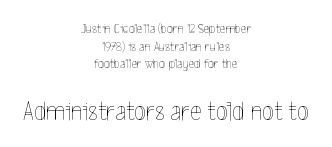
{"italic": "no", "bold": "no", "underline": "no", "align": "center", "line_spacing": "normal", "line_spacing_ratio": 1.26, "letter_spacing": "normal", "letter_spacing_em": 0.0, "larger_block": "second", "size_ratio": 1.93, "glyph_px": 27}
